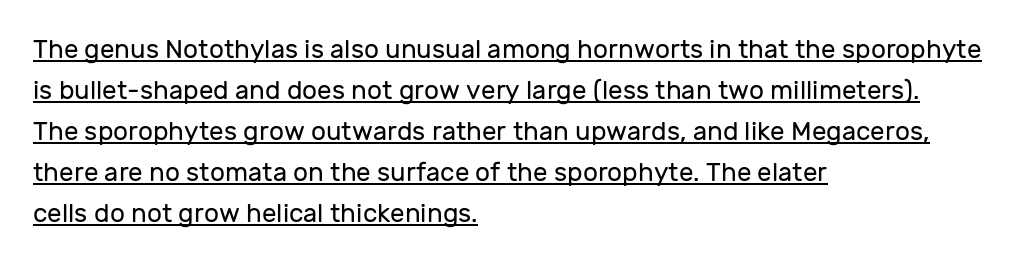
{"italic": "no", "bold": "no", "underline": "yes", "align": "left", "line_spacing": "normal", "line_spacing_ratio": 1.58, "letter_spacing": "normal", "letter_spacing_em": 0.0, "glyph_px": 26}
